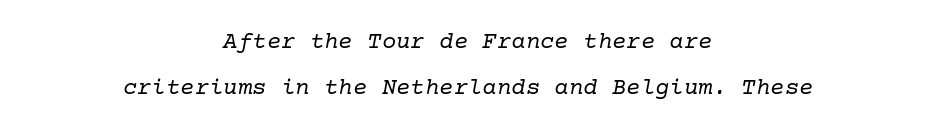
{"italic": "yes", "lean": "right", "slant_degrees": 10, "bold": "no", "underline": "no", "align": "center", "line_spacing": "loose", "line_spacing_ratio": 1.9, "letter_spacing": "normal", "letter_spacing_em": 0.0, "glyph_px": 24}
